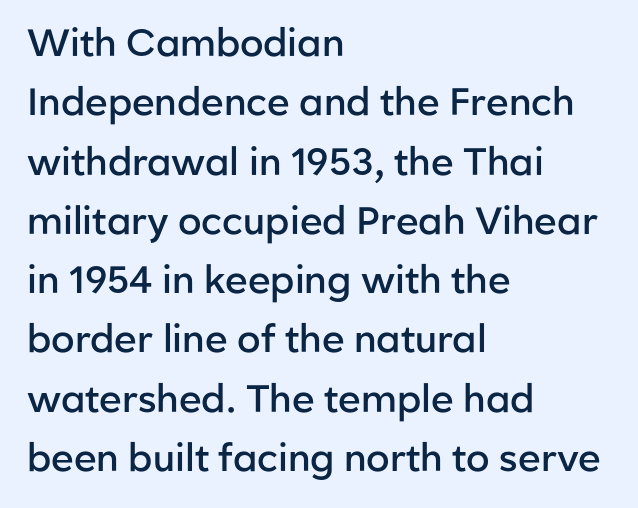
{"serif": "no", "italic": "no", "bold": "semi", "weight": "semibold", "width": "normal", "stroke_contrast": "low", "x_height": "medium", "monospaced": "no", "underline": "no", "align": "left", "line_spacing": "normal", "line_spacing_ratio": 1.56, "letter_spacing": "normal", "letter_spacing_em": 0.0, "glyph_px": 38}
